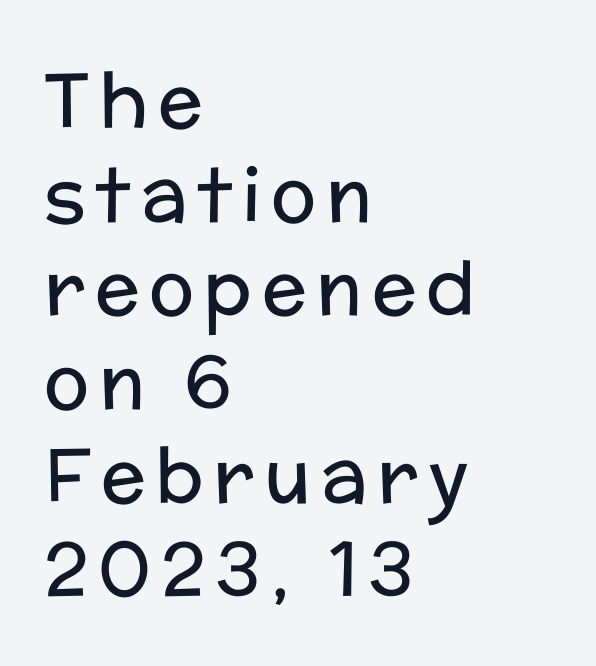
{"serif": "no", "italic": "no", "bold": "no", "weight": "regular", "width": "normal", "stroke_contrast": "low", "x_height": "medium", "monospaced": "no", "underline": "no", "align": "left", "line_spacing": "normal", "line_spacing_ratio": 1.25, "glyph_px": 75}
